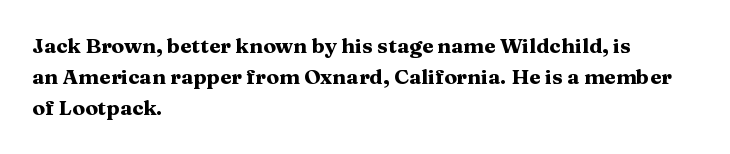
These lines keep a tight, regular rhythm from letter to letter. The typesetting leans heavy: a genuine bold. Line beginnings align vertically; line endings do not. If you drew a line through each stem, it would be perfectly vertical. Letters rest on an invisible, unmarked baseline.
